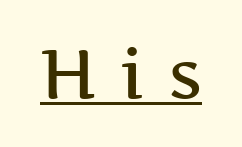
Small tapered or slab feet sit at the stroke ends, so this counts as serif. The passage shown is semibold, sitting just below true bold. In terms of letterspacing, this is a distinctly airy, spread setting. The face used here is proportionally spaced, like ordinary book or web type. Caption: lettering with a line underneath. Do the letters lean? They stand straight.
